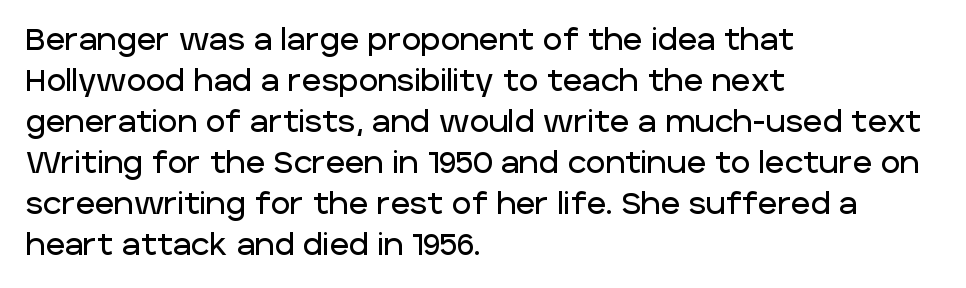
Type style note: lacks serifs. Where is the straight margin? On the left. The line texture is even and compact thanks to regular tracking. The words here are not underlined.
